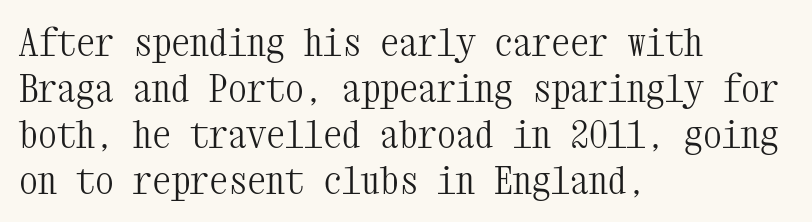
Q: Is the text bold? A: No.
Q: Is the text italic (slanted)? A: No, it is upright.
Q: Is the typeface a serif or a sans-serif typeface? A: Serif.
Q: Is the text underlined? A: No.
Q: How is the paragraph aligned? A: Left-aligned.
Q: Is the spacing between letters normal or unusually wide? A: Normal.
Q: Width (condensed, normal, or wide)? A: Condensed.
Q: Stroke contrast? A: Medium.
Q: x-height? A: Medium.
Q: Monospaced? A: Yes.
